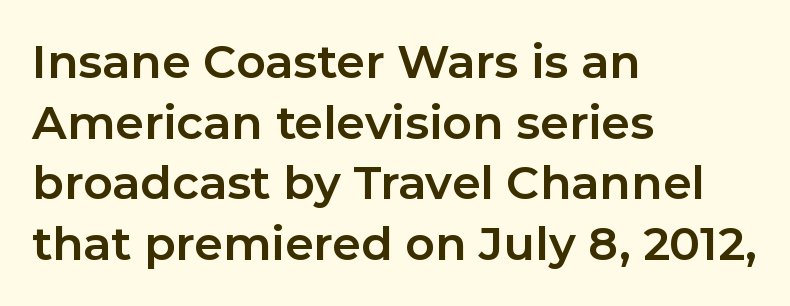
Q: Is the text bold? A: Yes.
Q: Is the text italic (slanted)? A: No, it is upright.
Q: Is the typeface a serif or a sans-serif typeface? A: Sans-serif.
Q: Is the text underlined? A: No.
Q: How is the paragraph aligned? A: Left-aligned.
Q: Is the spacing between letters normal or unusually wide? A: Normal.
Q: Is the spacing between lines tight, normal or loose? A: Normal.
Q: Width (condensed, normal, or wide)? A: Normal.
Q: Stroke contrast? A: Low.
Q: x-height? A: Medium.
Q: Monospaced? A: No.
